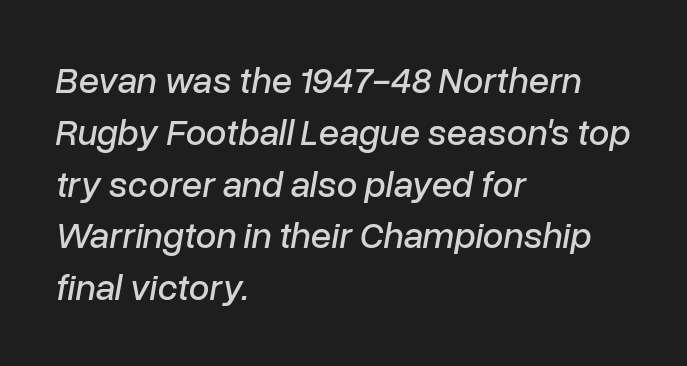
{"italic": "yes", "lean": "right", "slant_degrees": 10, "width": "normal", "stroke_contrast": "low", "x_height": "medium", "monospaced": "no", "underline": "no", "align": "left", "line_spacing": "normal", "line_spacing_ratio": 1.4, "letter_spacing": "normal", "letter_spacing_em": 0.0, "glyph_px": 37}
